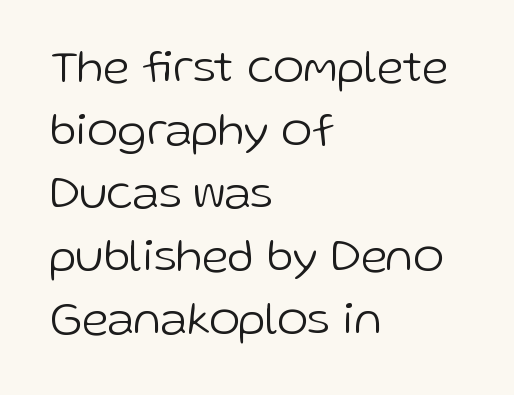
The image shows 47 px light sans-serif type, upright; set left-aligned, normal line spacing (1.34x), normal letter spacing, not underlined; low stroke contrast and a medium x-height.
